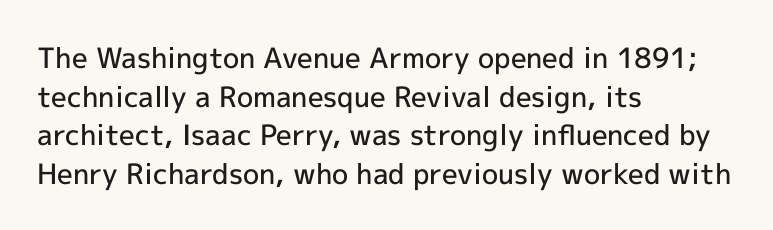
Q: Is the text bold? A: Semi-bold.
Q: Is the text italic (slanted)? A: No, it is upright.
Q: Is the typeface a serif or a sans-serif typeface? A: Sans-serif.
Q: Is the text underlined? A: No.
Q: How is the paragraph aligned? A: Left-aligned.
Q: Is the spacing between letters normal or unusually wide? A: Normal.
Q: Is the spacing between lines tight, normal or loose? A: Normal.
Q: Width (condensed, normal, or wide)? A: Normal.
Q: x-height? A: Medium.
Q: Monospaced? A: No.
